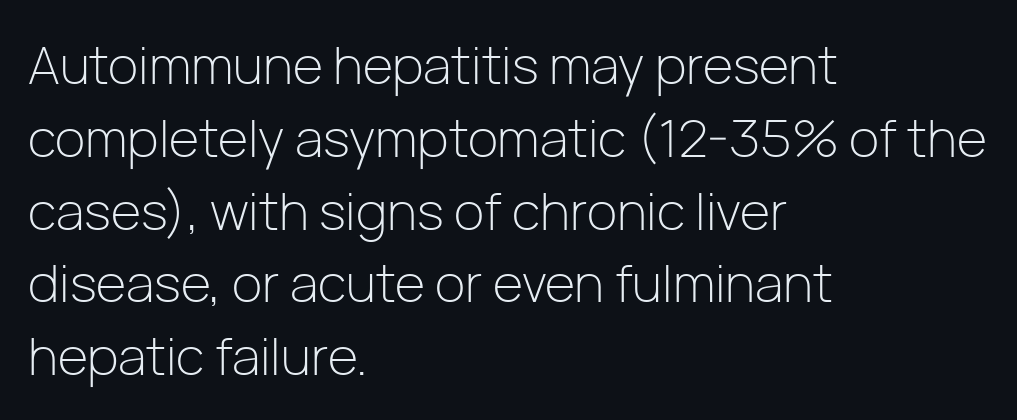
The image shows 52 px light sans-serif type, upright; set left-aligned, normal line spacing (1.4x), normal letter spacing, not underlined; low stroke contrast and a medium x-height.
